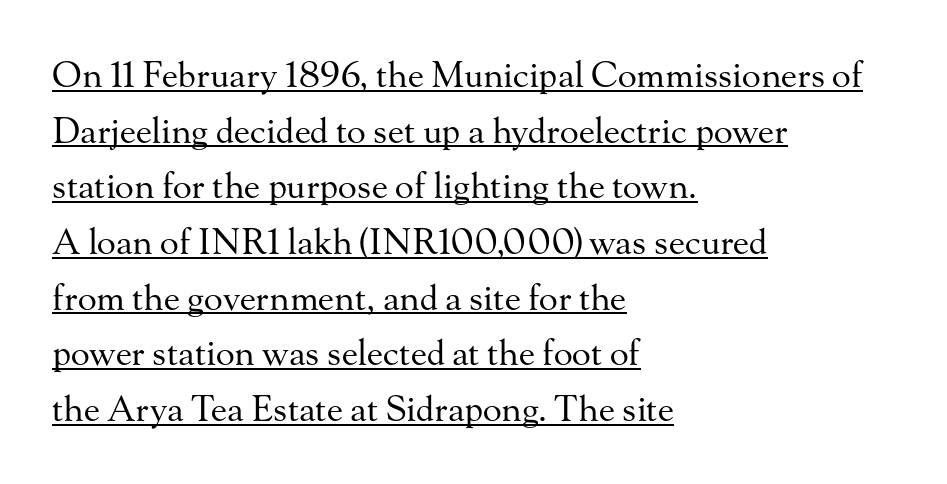
The image shows 35 px regular-weight serif type, upright; set left-aligned, normal line spacing (1.59x), normal letter spacing, underlined; medium stroke contrast and a small x-height.
